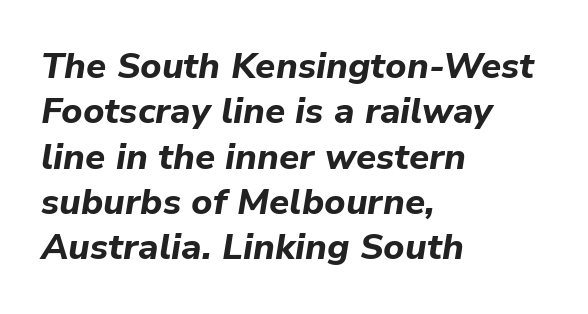
Varying glyph widths throughout — classic text-font behaviour. Italic: yes, the glyphs are oblique. The line-height multiplier appears to be the usual default. Look at the stroke-to-counter ratio: heavy, a bold. The text block is weighted toward the left margin, trailing off unevenly rightward.
